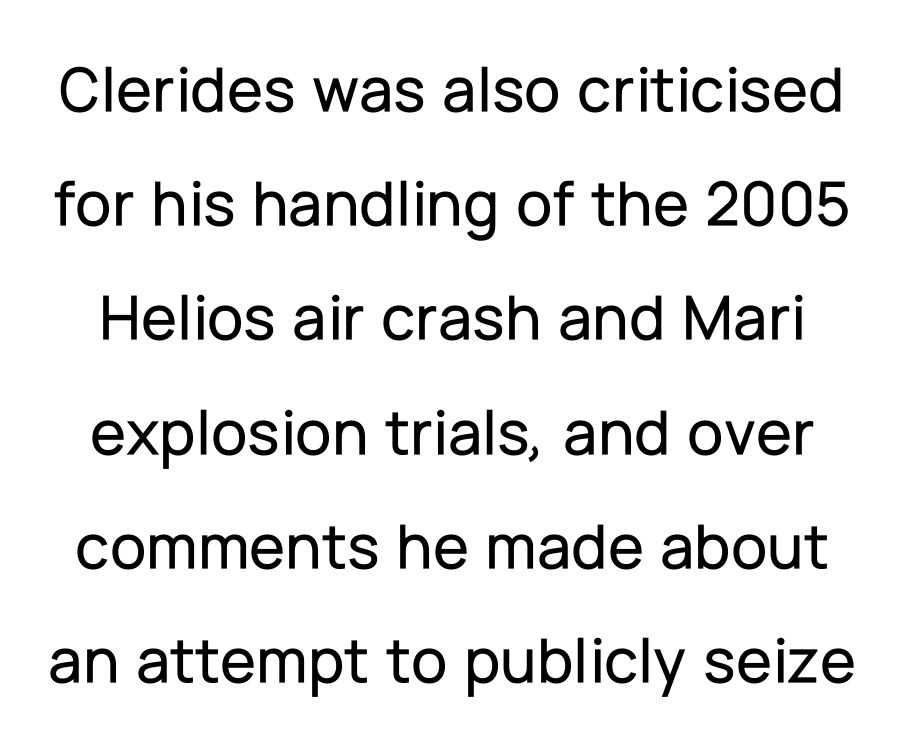
{"serif": "no", "italic": "no", "width": "normal", "stroke_contrast": "low", "x_height": "medium", "monospaced": "no", "underline": "no", "line_spacing_ratio": 1.73, "letter_spacing": "normal", "letter_spacing_em": 0.0, "glyph_px": 66}
